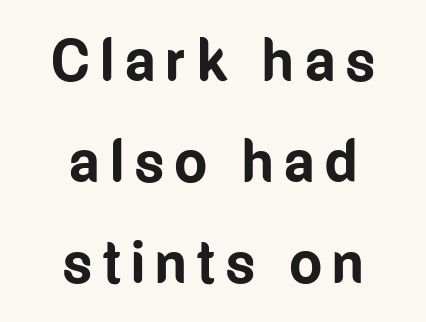
{"serif": "no", "italic": "no", "bold": "yes", "weight": "bold", "width": "condensed", "stroke_contrast": "low", "x_height": "medium", "monospaced": "no", "underline": "no", "align": "center", "line_spacing_ratio": 1.71, "glyph_px": 59}
